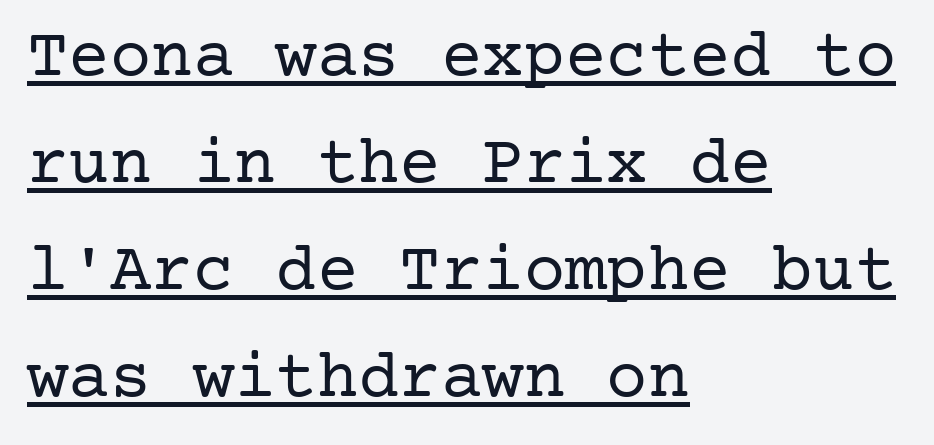
{"serif": "yes", "italic": "no", "bold": "no", "weight": "regular", "width": "normal", "stroke_contrast": "low", "x_height": "medium", "underline": "yes", "align": "left", "line_spacing": "normal", "line_spacing_ratio": 1.55, "letter_spacing": "normal", "letter_spacing_em": 0.0, "glyph_px": 69}
